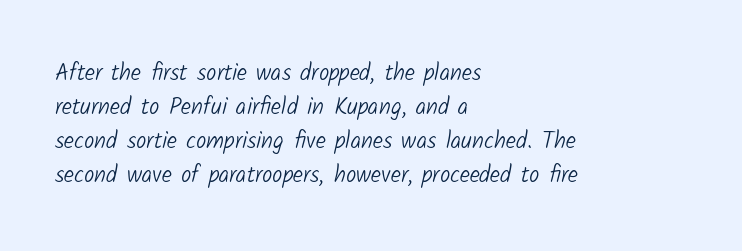
Q: Is the text bold? A: No.
Q: Is the text underlined? A: No.
Q: How is the paragraph aligned? A: Left-aligned.
Q: Is the spacing between letters normal or unusually wide? A: Normal.
Q: Is the spacing between lines tight, normal or loose? A: Normal.
